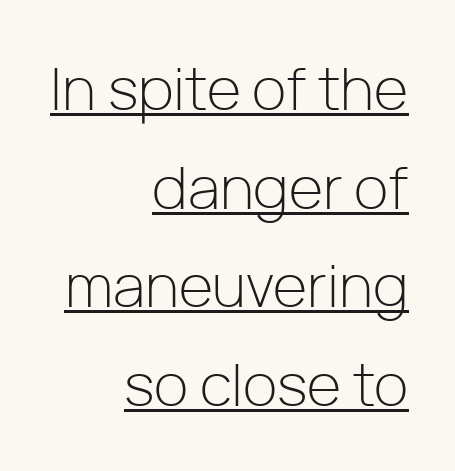
{"serif": "no", "italic": "no", "bold": "no", "weight": "light", "width": "normal", "stroke_contrast": "low", "x_height": "medium", "monospaced": "no", "underline": "yes", "align": "right", "line_spacing": "normal", "line_spacing_ratio": 1.67, "letter_spacing": "normal", "letter_spacing_em": 0.0, "glyph_px": 59}
